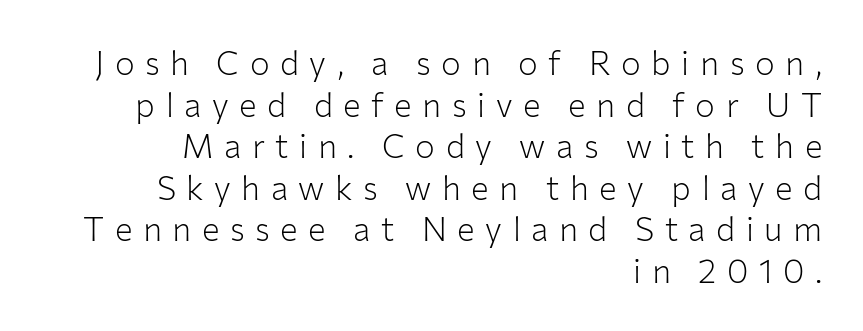
Q: Is the text bold? A: No.
Q: Is the text italic (slanted)? A: No, it is upright.
Q: Is the typeface a serif or a sans-serif typeface? A: Sans-serif.
Q: Is the text underlined? A: No.
Q: How is the paragraph aligned? A: Right-aligned.
Q: Is the spacing between letters normal or unusually wide? A: Unusually wide.
Q: Is the spacing between lines tight, normal or loose? A: Normal.
Q: Width (condensed, normal, or wide)? A: Normal.
Q: Stroke contrast? A: Low.
Q: x-height? A: Medium.
Q: Monospaced? A: No.
